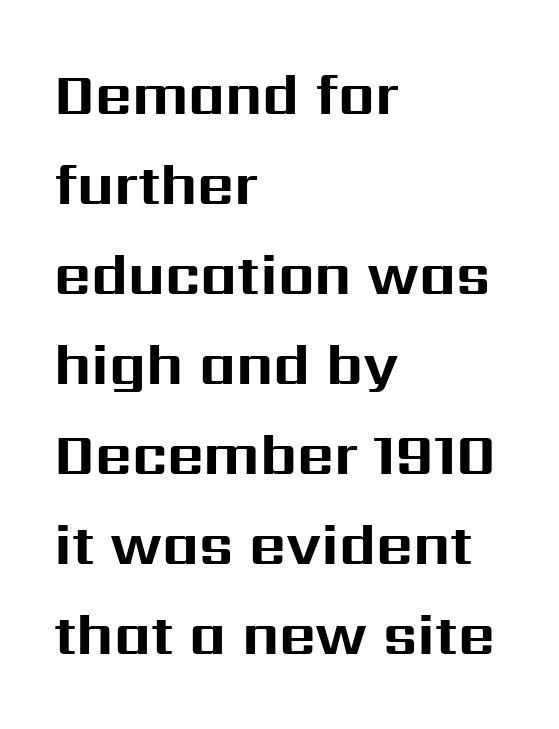
{"serif": "no", "italic": "no", "bold": "yes", "weight": "bold", "width": "normal", "stroke_contrast": "medium", "x_height": "medium", "monospaced": "no", "underline": "no", "align": "left", "line_spacing": "normal", "line_spacing_ratio": 1.58, "letter_spacing": "normal", "letter_spacing_em": 0.0, "glyph_px": 57}
